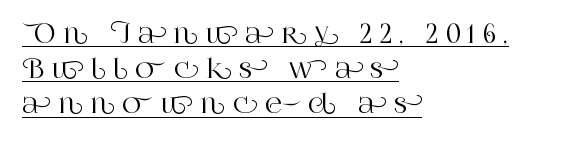
The image shows 26 px text type, upright; set left-aligned, normal line spacing (1.35x), unusually wide letter spacing (+0.29 em), underlined.
